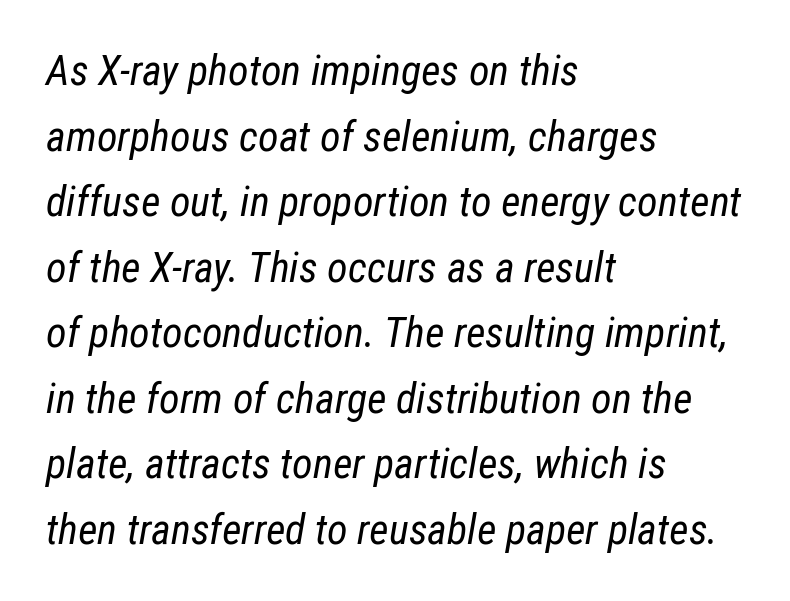
The leading is moderate, giving the passage an even texture. The weight would be labelled regular, book, light, or lighter still. Posture: slanted. This sample uses plain, unmodified letter spacing. Line starts are locked; line ends wander.
